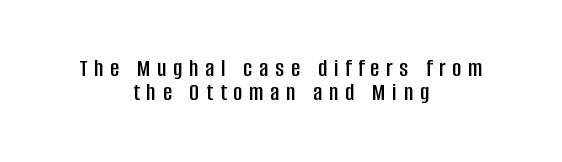
A clean baseline with only descenders dipping below it. Short and long lines alike share a common midpoint. Does the leading feel generous? Not at all — it's pinched. Short note: letters widely spaced.
